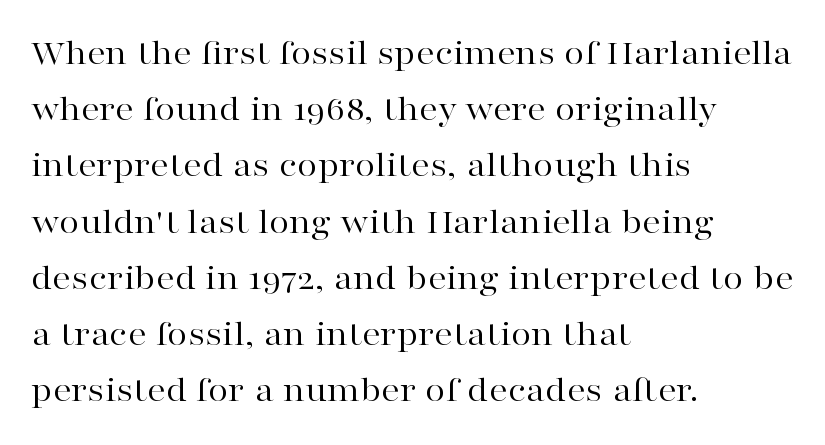
Character widths vary here, with narrow letters taking less room than wide ones. Students, note that the glyphs here touch the page at normal intervals. The designer went with a serif here, giving each stem small feet. The typesetter chose a ragged-right arrangement here. Letters have the restrained weight of plain body copy at most.
